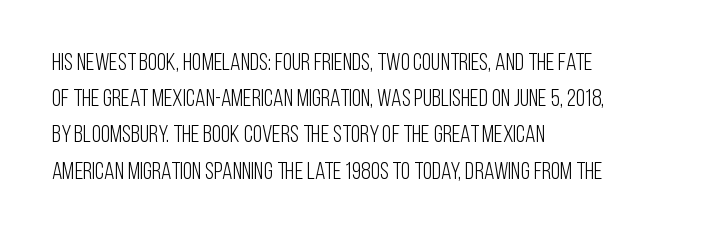
Default kerning and tracking; the words read as compact shapes. Tall strokes in this sample are plumb rather than angled. This rendering uses left alignment, leaving the right contour irregular. Students, observe: this is what conventionally led text looks like. Each stroke keeps to a modest, everyday thickness or less. Honestly, there is no underline to notice here at all.
